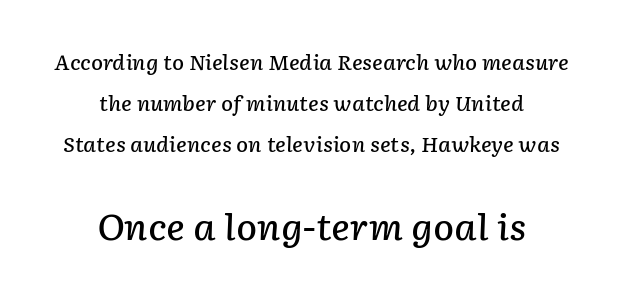
Q: Is the text bold? A: Semi-bold.
Q: Is the text italic (slanted)? A: Yes, it leans right by about 2 degrees.
Q: Is the text underlined? A: No.
Q: How is the paragraph aligned? A: Centered.
Q: Is the spacing between letters normal or unusually wide? A: Normal.
Q: Is the spacing between lines tight, normal or loose? A: Loose.
Q: Which block of text is set in a larger size, the first (top) or the second (bottom)? A: The second (bottom) one.
Q: Width (condensed, normal, or wide)? A: Normal.
Q: Stroke contrast? A: Low.
Q: x-height? A: Medium.
Q: Monospaced? A: No.
